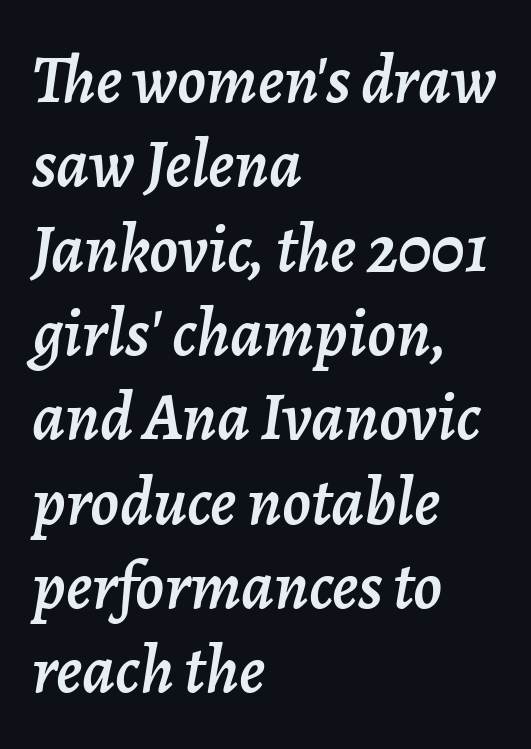
Glyph-to-glyph distance matches everyday printed text. The passage is arranged the way most books set body copy — flush left. The space beneath each line is pristine and unruled. Each letter keeps its own natural width here, so spacing adapts to shape. Every character sits at an angle, as italics do.
